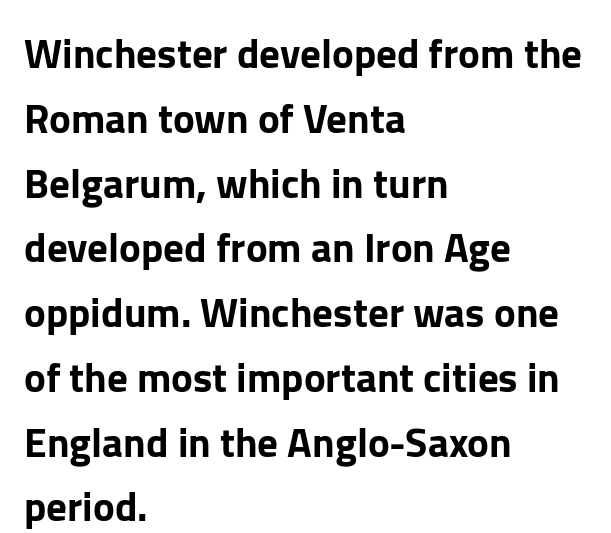
Q: Is the text italic (slanted)? A: No, it is upright.
Q: Is the typeface a serif or a sans-serif typeface? A: Sans-serif.
Q: Is the text underlined? A: No.
Q: How is the paragraph aligned? A: Left-aligned.
Q: Is the spacing between letters normal or unusually wide? A: Normal.
Q: Is the spacing between lines tight, normal or loose? A: Normal.
Q: Width (condensed, normal, or wide)? A: Normal.
Q: Stroke contrast? A: Low.
Q: x-height? A: Medium.
Q: Monospaced? A: No.
